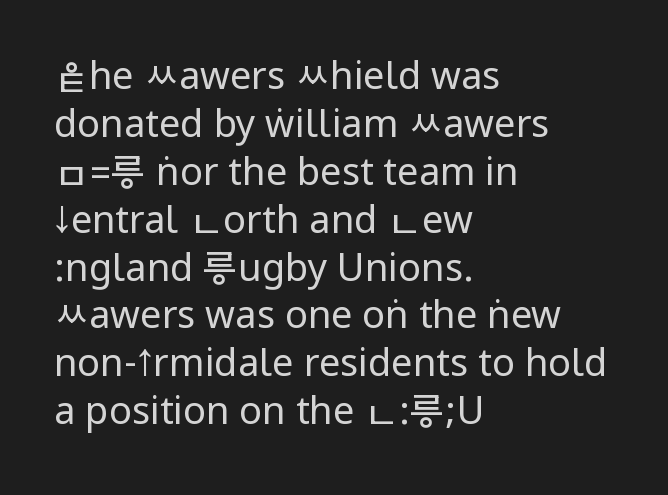
The image shows 38 px regular-weight, condensed sans-serif type, upright; set left-aligned, normal line spacing (1.26x), normal letter spacing, not underlined; low stroke contrast.
